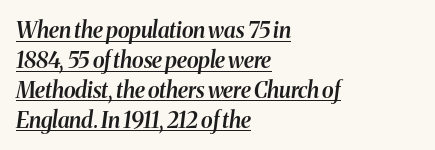
Q: Is the text bold? A: Semi-bold.
Q: Is the text italic (slanted)? A: Yes, it leans right by about 8 degrees.
Q: Is the text underlined? A: Yes.
Q: How is the paragraph aligned? A: Left-aligned.
Q: Is the spacing between letters normal or unusually wide? A: Normal.
Q: Is the spacing between lines tight, normal or loose? A: Normal.
